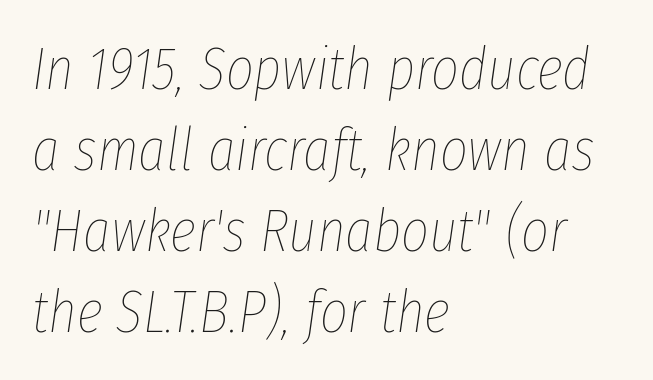
The image shows 60 px thin, condensed type, italic (leaning right); set left-aligned, normal line spacing (1.35x), normal letter spacing, not underlined; low stroke contrast and a medium x-height.
